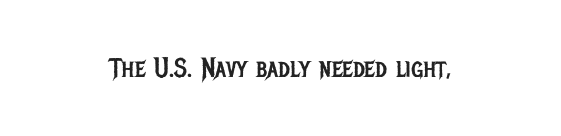
The image shows 27 px text type, upright; set centered, normal letter spacing, not underlined.
